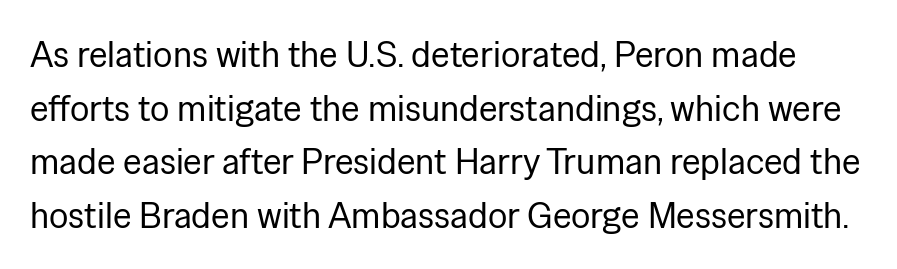
The image shows 36 px regular-weight sans-serif type, upright; set normal line spacing (1.49x), normal letter spacing, not underlined; low stroke contrast and a medium x-height.
